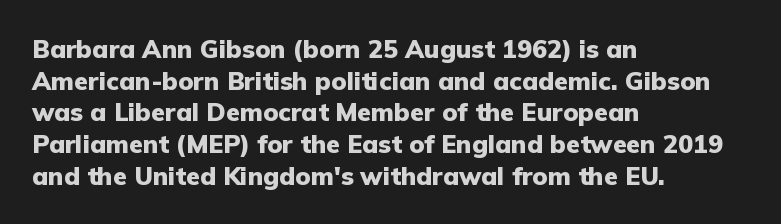
Q: Is the text bold? A: Yes.
Q: Is the text italic (slanted)? A: No, it is upright.
Q: Is the text underlined? A: No.
Q: How is the paragraph aligned? A: Left-aligned.
Q: Is the spacing between letters normal or unusually wide? A: Normal.
Q: Is the spacing between lines tight, normal or loose? A: Normal.
